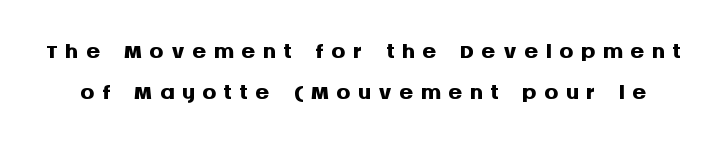
{"serif": "no", "italic": "no", "bold": "yes", "weight": "semibold", "width": "normal", "stroke_contrast": "medium", "x_height": "large", "monospaced": "no", "underline": "no", "line_spacing": "tight", "line_spacing_ratio": 1.15, "glyph_px": 36}
